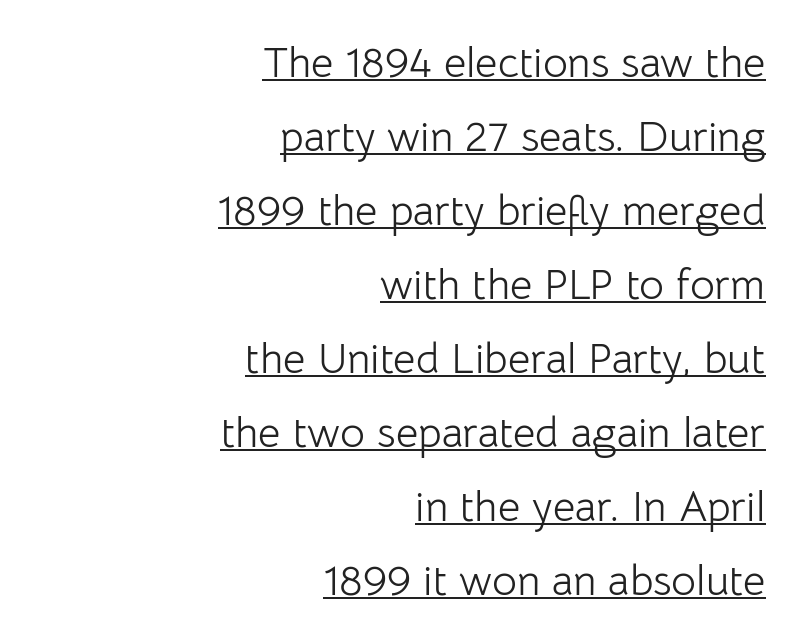
Q: Is the text bold? A: No.
Q: Is the text italic (slanted)? A: No, it is upright.
Q: Is the typeface a serif or a sans-serif typeface? A: Sans-serif.
Q: Is the text underlined? A: Yes.
Q: How is the paragraph aligned? A: Right-aligned.
Q: Is the spacing between letters normal or unusually wide? A: Normal.
Q: Width (condensed, normal, or wide)? A: Normal.
Q: Stroke contrast? A: Low.
Q: x-height? A: Medium.
Q: Monospaced? A: No.
